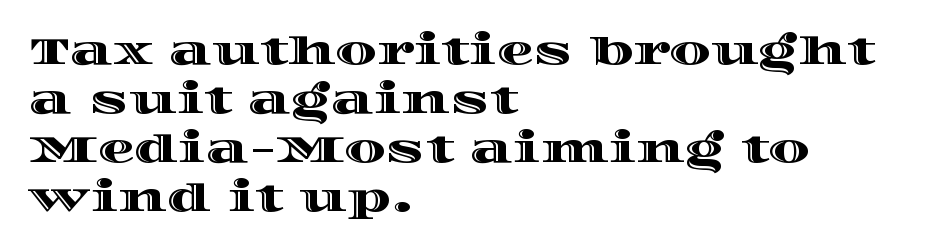
The image shows 37 px wide type, upright; set left-aligned, normal line spacing (1.32x), normal letter spacing, not underlined; a large x-height.
